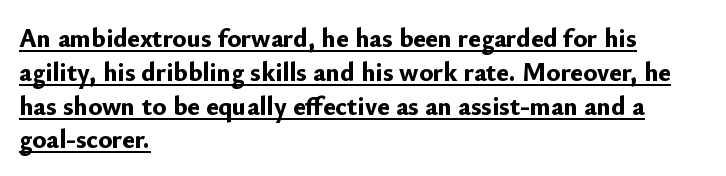
The image shows 26 px bold type, upright; set left-aligned, normal line spacing (1.3x), normal letter spacing, underlined.
